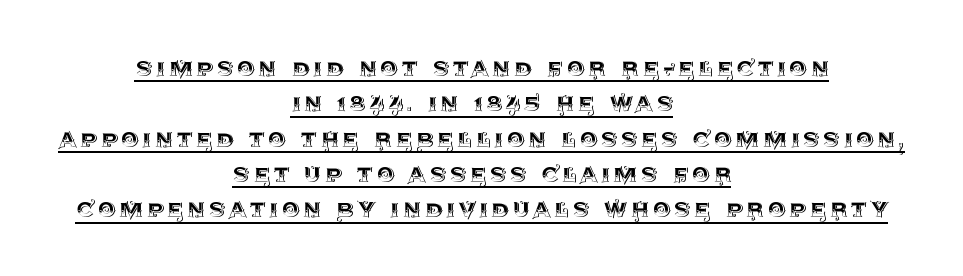
Q: Is the text italic (slanted)? A: No, it is upright.
Q: Is the text underlined? A: Yes.
Q: How is the paragraph aligned? A: Centered.
Q: Is the spacing between lines tight, normal or loose? A: Normal.
Q: Width (condensed, normal, or wide)? A: Normal.
Q: x-height? A: Large.
Q: Monospaced? A: No.
